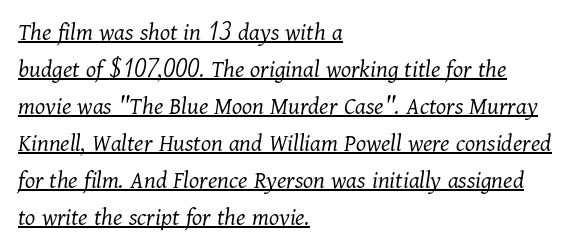
Characters are canted at an angle relative to the baseline's perpendicular. A typesetter would call this leading conventional body-copy spacing. The rag falls on the right side of this text block. Caption: face not bold, strokes unweighted.
